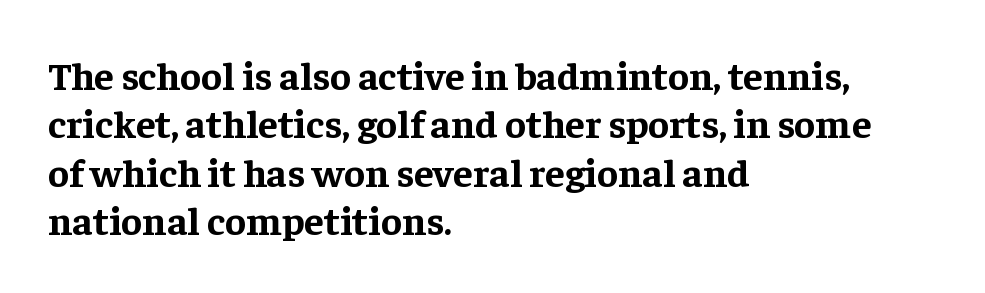
Short and long lines alike share a common starting point at left. Old-style or modern, the face here clearly has serifs. Proportional: the letters do not fall into vertical columns. Check under the words: just untouched page. These words are printed bold, with thick strokes throughout. Standard letterfit; no display-style spreading of the glyphs.
